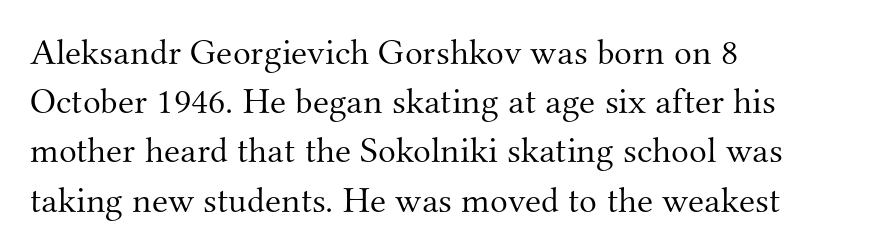
The image shows 37 px light serif type, upright; set left-aligned, normal line spacing (1.33x), normal letter spacing, not underlined; medium stroke contrast and a small x-height.
